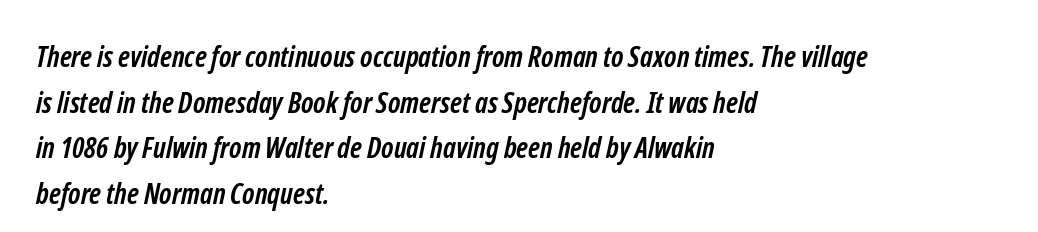
If you measured baseline to baseline, you'd find a middling distance. Typesetter's note: full bold, strokes at maximum text heaviness. The type family on display is of the sans-serif kind. Quick note: underline off. Horizontally, the lines are justified to the leading edge only. The passage shown is typed in a proportional face where columns would drift.
